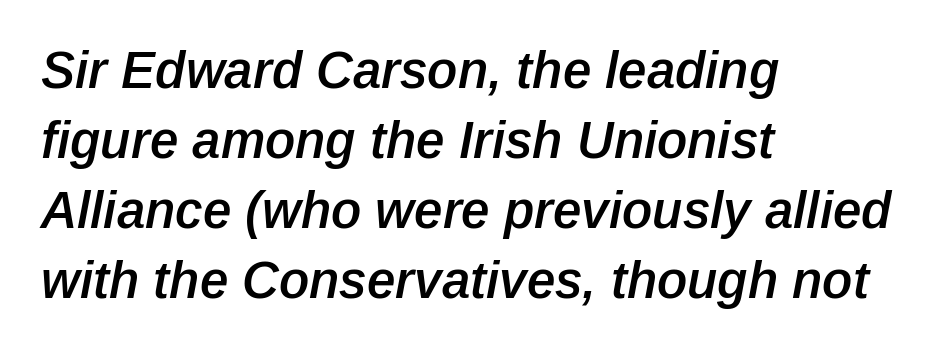
Character widths vary here, with narrow letters taking less room than wide ones. Tracking value appears to be zero — textbook default spacing. All the whitespace from short lines collects on the right. Plain, unruled lines of type. If you measured baseline to baseline, you'd find a middling distance.
